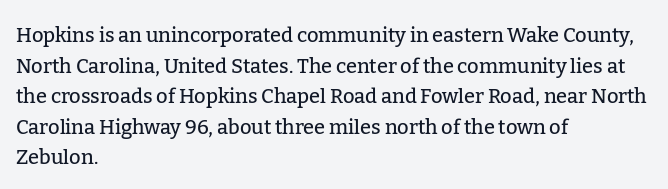
{"italic": "no", "underline": "no", "align": "left", "line_spacing": "normal", "line_spacing_ratio": 1.53, "letter_spacing": "normal", "letter_spacing_em": 0.0, "glyph_px": 20}
